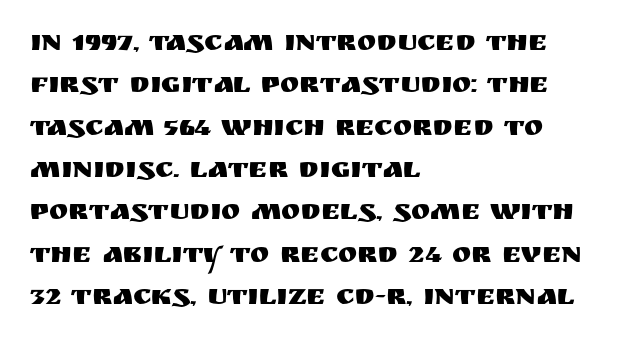
The lettering holds an erect, upright posture throughout. The face used here is proportionally spaced, like ordinary book or web type. Nobody drew a line under any word here. What kind of face is this? One without serifs — a sans. Vertical spacing — default.
